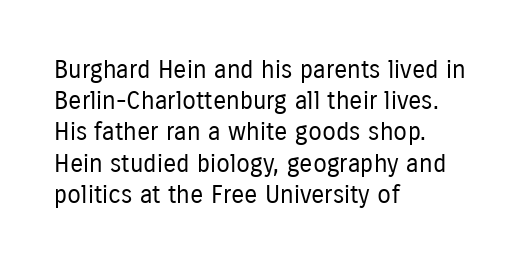
The image shows 25 px text type, upright; set left-aligned, normal line spacing (1.25x), normal letter spacing, not underlined.
